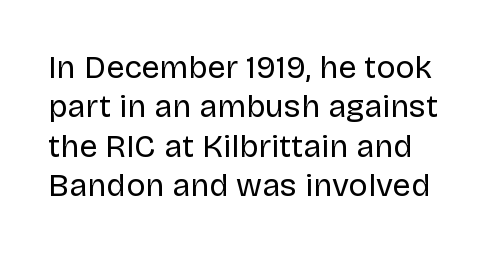
Q: Is the text bold? A: No.
Q: Is the text italic (slanted)? A: No, it is upright.
Q: Is the typeface a serif or a sans-serif typeface? A: Sans-serif.
Q: Is the text underlined? A: No.
Q: How is the paragraph aligned? A: Left-aligned.
Q: Is the spacing between letters normal or unusually wide? A: Normal.
Q: Width (condensed, normal, or wide)? A: Normal.
Q: Stroke contrast? A: Low.
Q: x-height? A: Large.
Q: Monospaced? A: No.
